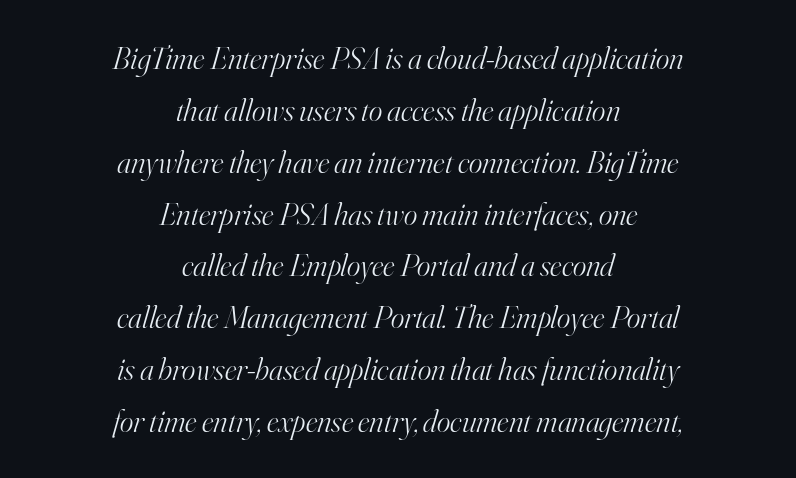
The image shows 32 px light serif type, italic (leaning right); set centered, normal line spacing (1.62x), normal letter spacing, not underlined; high stroke contrast and a small x-height.
